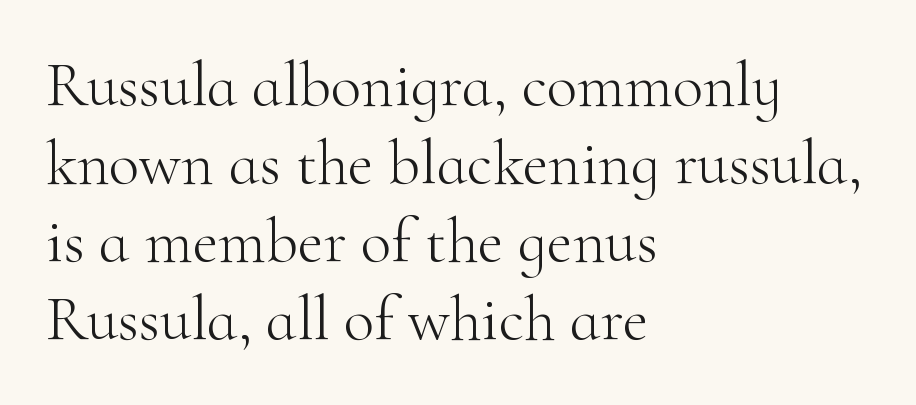
The letterforms sit shoulder to shoulder at normal distance. Line beginnings align vertically; line endings do not. The zone under the glyphs is completely vacant. This is serif lettering, the kind often seen in printed books.
